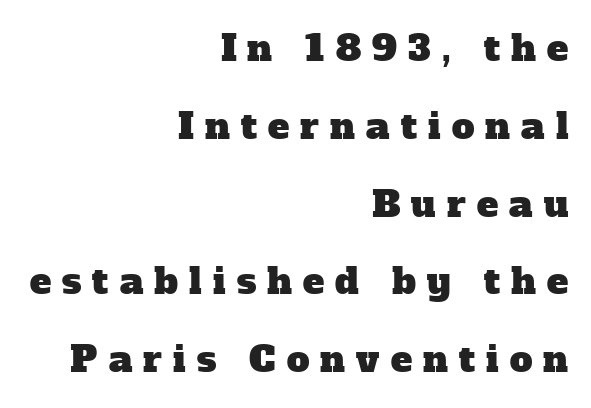
The image shows 36 px serif type; set right-aligned, loose line spacing (2.16x), unusually wide letter spacing (+0.31 em), not underlined; low stroke contrast and a medium x-height.
